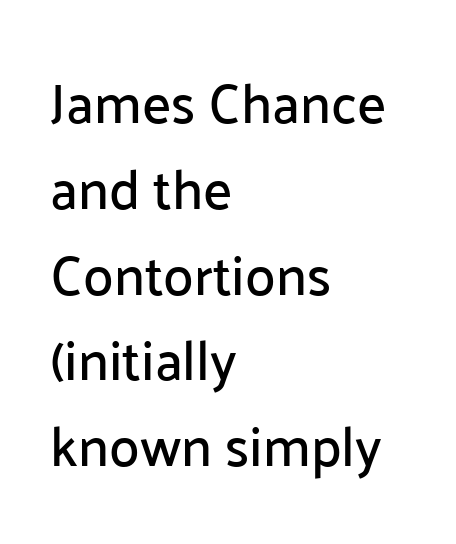
The image shows 55 px sans-serif type, upright; set left-aligned, normal line spacing (1.56x), normal letter spacing, not underlined; low stroke contrast and a medium x-height.
